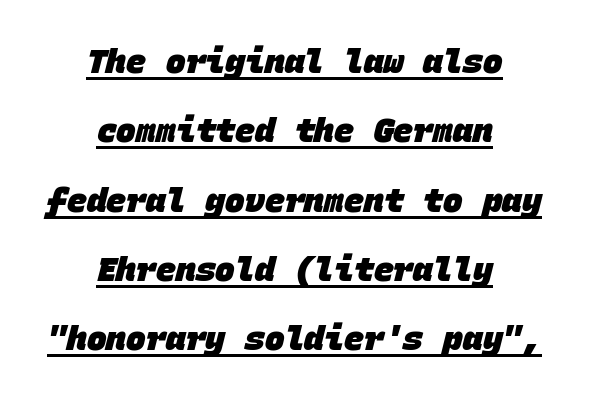
Q: Is the text bold? A: Yes.
Q: Is the typeface a serif or a sans-serif typeface? A: Sans-serif.
Q: Is the text underlined? A: Yes.
Q: How is the paragraph aligned? A: Centered.
Q: Is the spacing between letters normal or unusually wide? A: Normal.
Q: Is the spacing between lines tight, normal or loose? A: Loose.
Q: Width (condensed, normal, or wide)? A: Normal.
Q: Stroke contrast? A: Low.
Q: x-height? A: Large.
Q: Monospaced? A: Yes.
